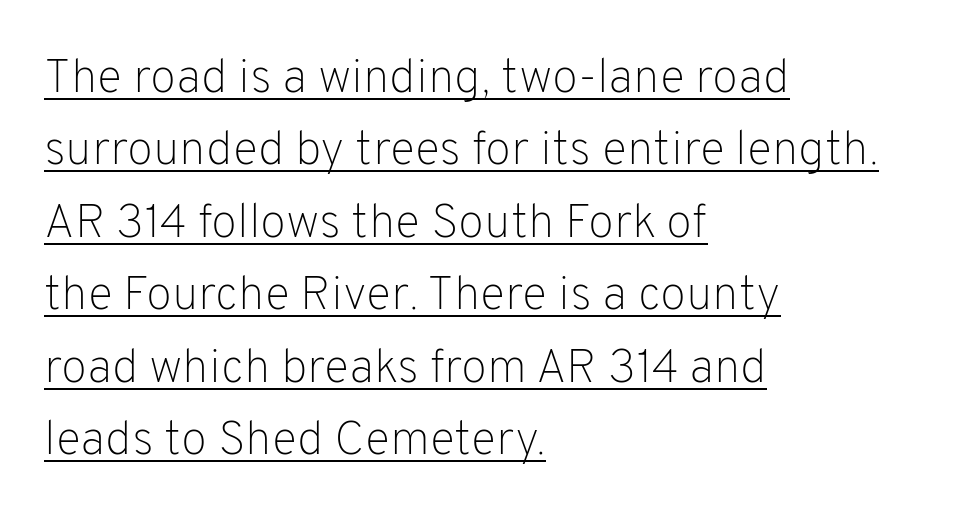
The image shows 48 px light sans-serif type, upright; set left-aligned, normal line spacing (1.51x), normal letter spacing, underlined; low stroke contrast and a medium x-height.
